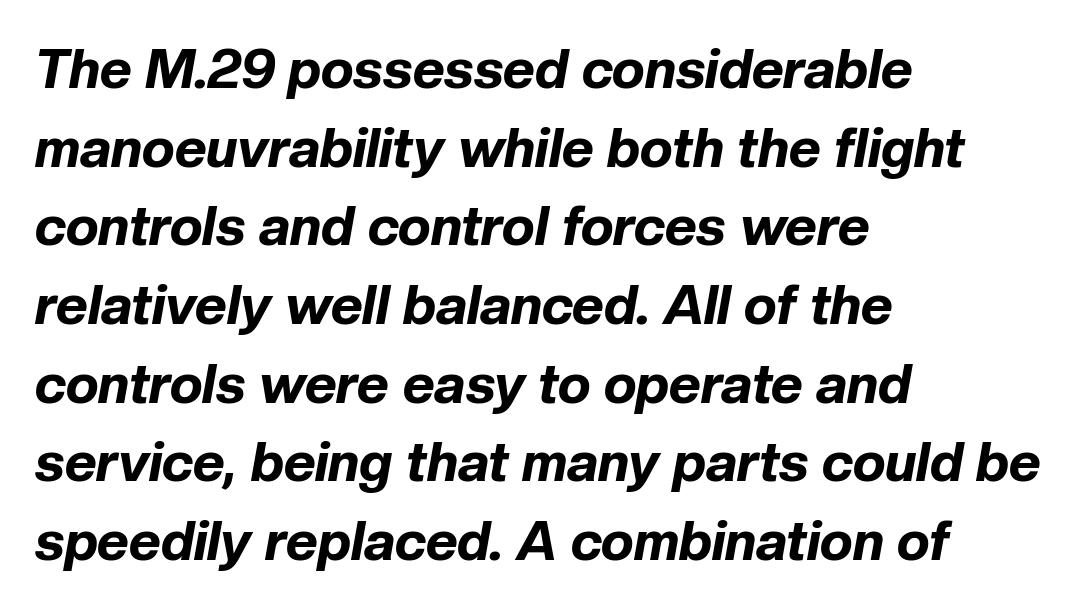
The image shows 55 px bold type, italic (leaning right); set left-aligned, normal line spacing (1.43x), normal letter spacing, not underlined; low stroke contrast and a medium x-height.
